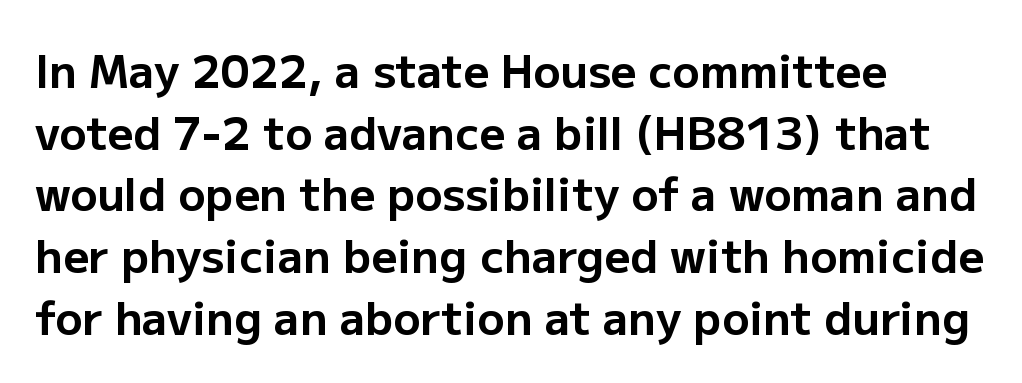
The image shows 45 px bold sans-serif type, upright; set left-aligned, normal line spacing (1.37x), normal letter spacing, not underlined; low stroke contrast and a medium x-height.
